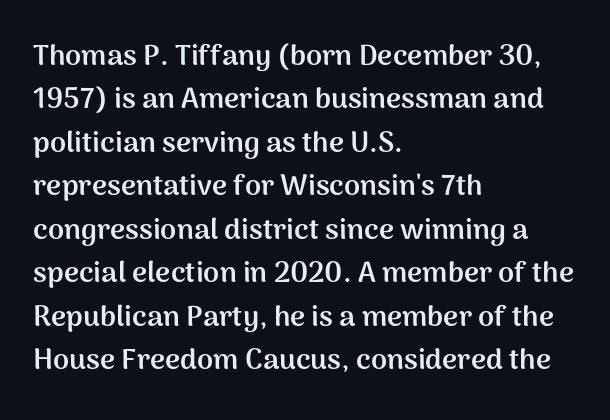
Here the designer chose a conventional face with non-uniform glyph widths. Default kerning and tracking; the words read as compact shapes. A classic flush-left, rag-right setting is used for this passage. Typographic density is high because the face is bold. Posture: vertical.
